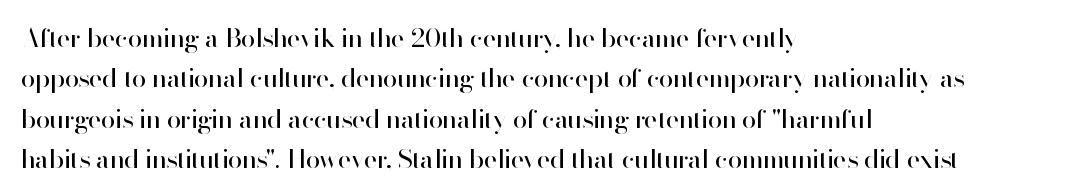
{"italic": "no", "bold": "no", "underline": "no", "align": "left", "line_spacing": "normal", "line_spacing_ratio": 1.55, "letter_spacing": "normal", "letter_spacing_em": 0.0, "glyph_px": 26}
